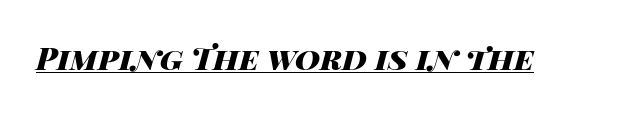
The image shows 31 px heavy, wide type, italic (leaning right); set normal letter spacing, underlined; high stroke contrast and a large x-height.
